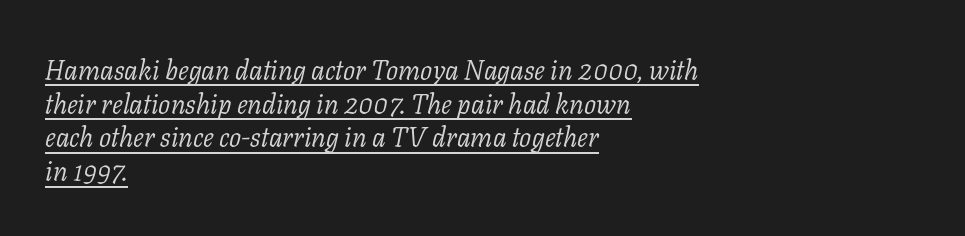
{"italic": "yes", "lean": "right", "slant_degrees": 11, "bold": "no", "underline": "yes", "align": "left", "line_spacing": "normal", "line_spacing_ratio": 1.25, "letter_spacing": "normal", "letter_spacing_em": 0.0, "glyph_px": 27}
